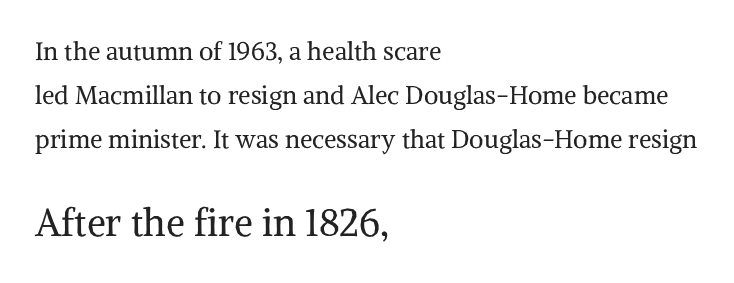
Line beginnings align vertically; line endings do not. The letters stand straight up with perfectly vertical stems. Unlike a clean sans, this face finishes its strokes with serifs. Type size steps up from the first block to the second. On a weight scale, this lands at 450 or below.
